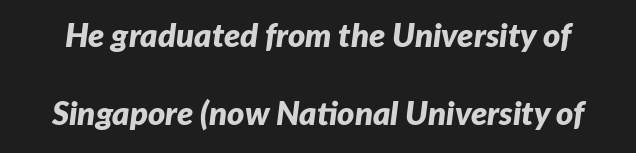
A clean baseline with only descenders dipping below it. The rendering applies a slant to the glyphs. A typesetter would call this proportional, since set widths differ per character. Leading: increased. The passage shown has conventional tracking throughout. Heavy, bold letterforms.
